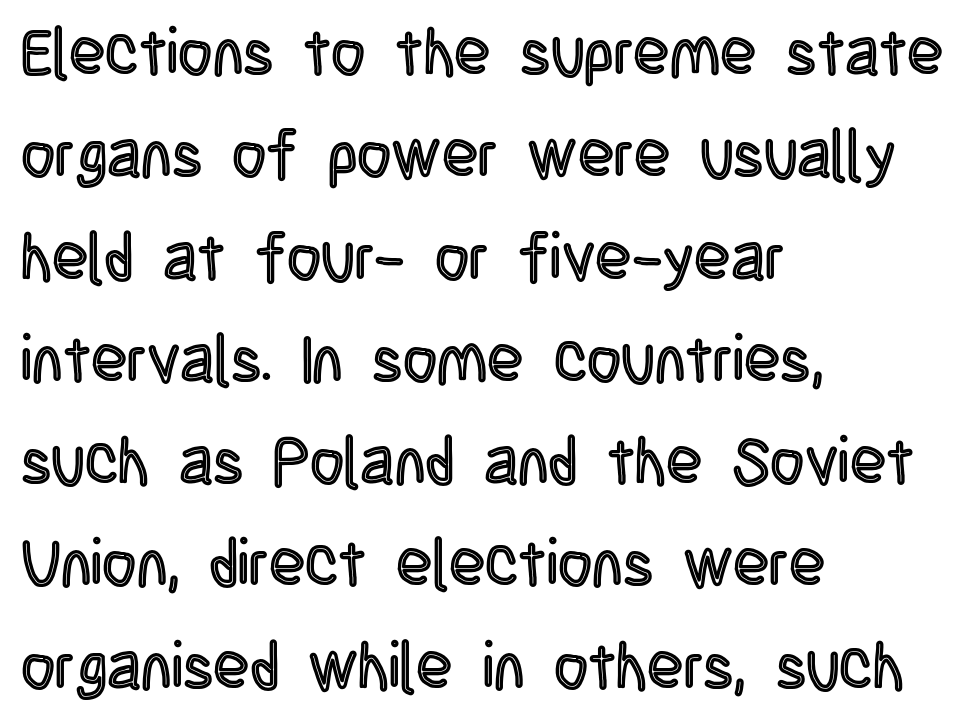
The image shows 66 px condensed type, upright; set left-aligned, normal line spacing (1.55x), normal letter spacing, not underlined; a large x-height.
